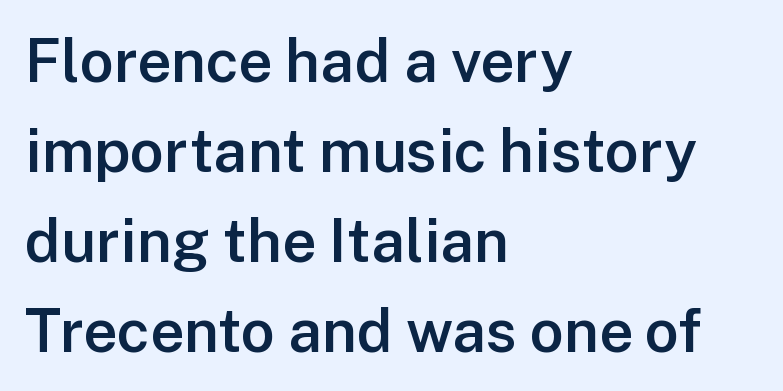
{"serif": "no", "italic": "no", "bold": "semi", "weight": "semibold", "width": "normal", "stroke_contrast": "low", "x_height": "medium", "monospaced": "no", "underline": "no", "align": "left", "line_spacing": "normal", "line_spacing_ratio": 1.5, "letter_spacing": "normal", "letter_spacing_em": 0.0, "glyph_px": 60}
